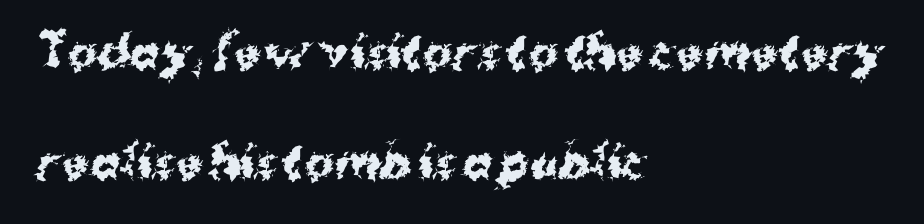
The image shows 44 px bold sans-serif type; set left-aligned, loose line spacing (2.49x), normal letter spacing, not underlined; medium stroke contrast and a medium x-height.
